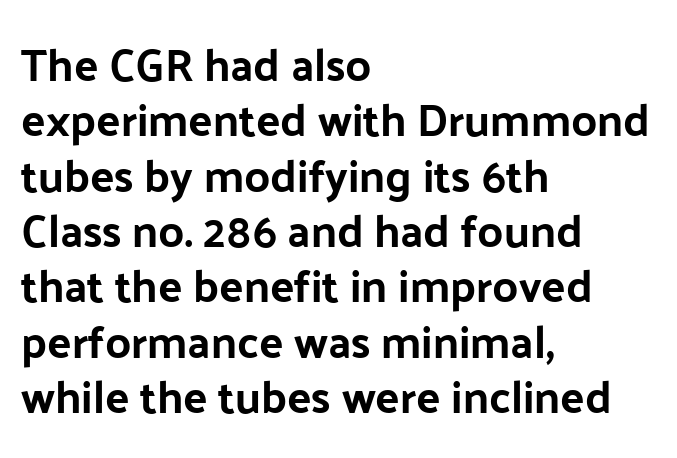
Q: Is the text italic (slanted)? A: No, it is upright.
Q: Is the typeface a serif or a sans-serif typeface? A: Sans-serif.
Q: Is the text underlined? A: No.
Q: How is the paragraph aligned? A: Left-aligned.
Q: Is the spacing between letters normal or unusually wide? A: Normal.
Q: Width (condensed, normal, or wide)? A: Normal.
Q: Stroke contrast? A: Low.
Q: x-height? A: Medium.
Q: Monospaced? A: No.
